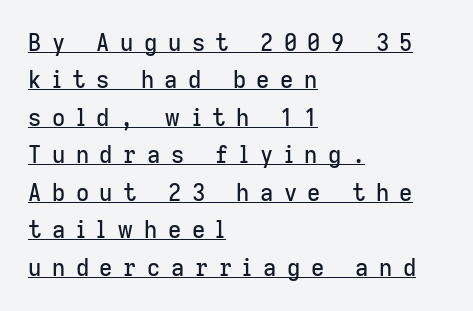
The image shows 23 px text type, upright; set left-aligned, normal line spacing (1.63x), unusually wide letter spacing (+0.46 em), underlined.
